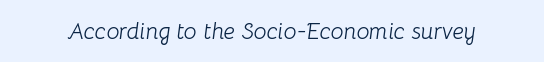
{"italic": "yes", "lean": "right", "slant_degrees": 8, "bold": "no", "underline": "no", "letter_spacing": "normal", "letter_spacing_em": 0.0, "glyph_px": 23}
